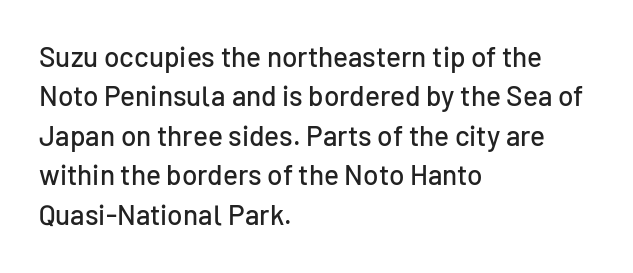
{"serif": "no", "italic": "no", "width": "normal", "stroke_contrast": "low", "x_height": "medium", "monospaced": "no", "underline": "no", "align": "left", "line_spacing": "normal", "line_spacing_ratio": 1.41, "letter_spacing": "normal", "letter_spacing_em": 0.0, "glyph_px": 28}
